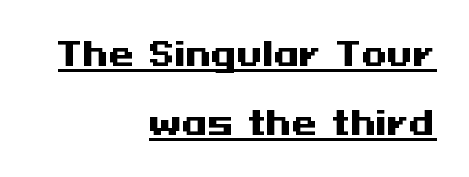
The image shows 33 px heavy, wide sans-serif type, upright; set right-aligned, loose line spacing (2.1x), normal letter spacing, underlined; medium stroke contrast and a medium x-height.
